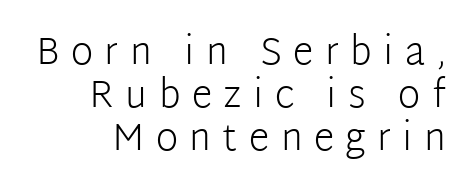
{"serif": "no", "italic": "no", "bold": "no", "weight": "light", "width": "normal", "stroke_contrast": "low", "x_height": "medium", "monospaced": "no", "underline": "no", "align": "right", "line_spacing": "tight", "line_spacing_ratio": 1.13, "letter_spacing": "wide", "letter_spacing_em": 0.3, "glyph_px": 38}
